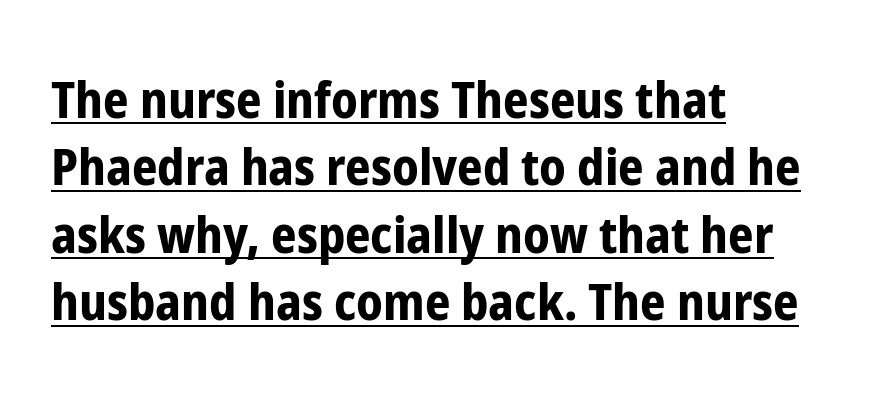
Each line starts at the same left margin while the right side varies. The rendering uses natural spacing where letterforms have individual widths. This is underlined copy, the kind a proofreader might mark for attention. What stands out about the letter spacing? Nothing — it is the standard amount. The letters stand upright; this is a roman face.
